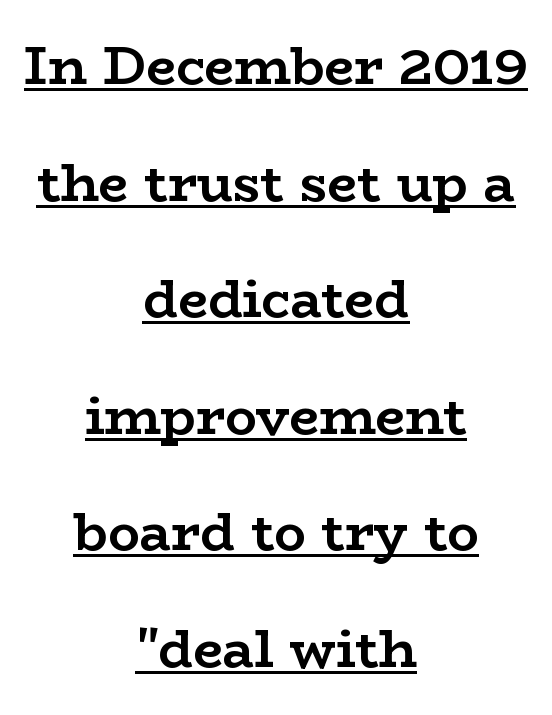
Q: Is the text bold? A: Yes.
Q: Is the text italic (slanted)? A: No, it is upright.
Q: Is the typeface a serif or a sans-serif typeface? A: Serif.
Q: Is the text underlined? A: Yes.
Q: How is the paragraph aligned? A: Centered.
Q: Is the spacing between letters normal or unusually wide? A: Normal.
Q: Is the spacing between lines tight, normal or loose? A: Loose.
Q: Width (condensed, normal, or wide)? A: Wide.
Q: Stroke contrast? A: Low.
Q: x-height? A: Medium.
Q: Monospaced? A: No.
